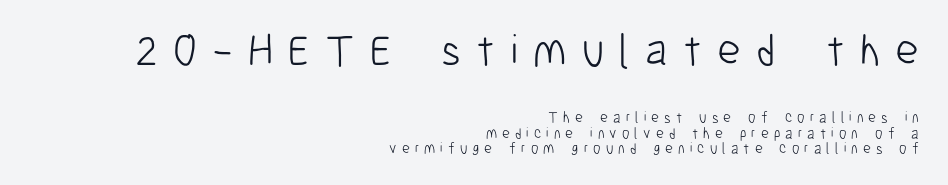
Q: Is the text bold? A: No.
Q: Is the text italic (slanted)? A: No, it is upright.
Q: Is the typeface a serif or a sans-serif typeface? A: Sans-serif.
Q: Is the text underlined? A: No.
Q: How is the paragraph aligned? A: Right-aligned.
Q: Is the spacing between letters normal or unusually wide? A: Unusually wide.
Q: Is the spacing between lines tight, normal or loose? A: Tight.
Q: Which block of text is set in a larger size, the first (top) or the second (bottom)? A: The first (top) one.
Q: Width (condensed, normal, or wide)? A: Condensed.
Q: Stroke contrast? A: Low.
Q: x-height? A: Medium.
Q: Monospaced? A: No.
